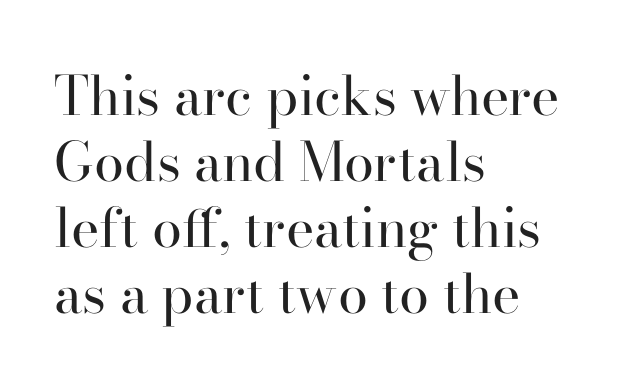
Observe the ordinary spacing: letters are neighbours, not strangers. A bare baseline throughout the passage. Type style note: has serifs. In CSS terms this would be text-align: left.
